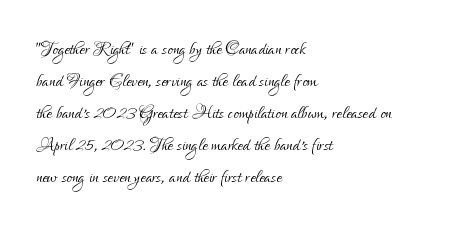
A bare baseline throughout the passage. Leftover space on each line is placed entirely after the last word. Regarding leading, the lines here are spaced in the standard way. Inter-character spacing is left at the font's built-in metrics. Compared with a typical body face, this is equally light or lighter still.
